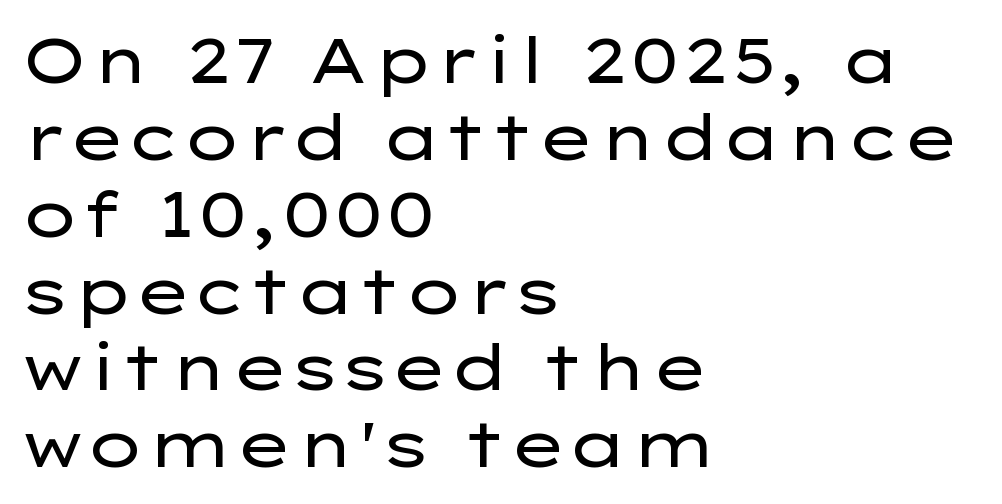
Q: Is the text bold? A: No.
Q: Is the text italic (slanted)? A: No, it is upright.
Q: Is the typeface a serif or a sans-serif typeface? A: Sans-serif.
Q: Is the text underlined? A: No.
Q: How is the paragraph aligned? A: Left-aligned.
Q: Is the spacing between letters normal or unusually wide? A: Normal.
Q: Width (condensed, normal, or wide)? A: Wide.
Q: Stroke contrast? A: Low.
Q: x-height? A: Medium.
Q: Monospaced? A: No.
